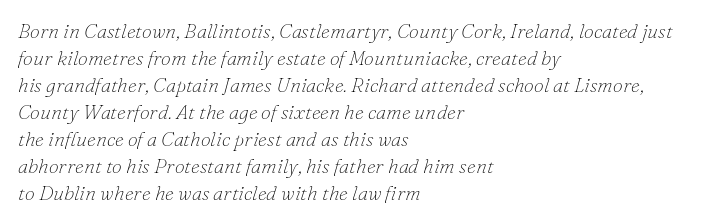
{"italic": "yes", "lean": "right", "slant_degrees": 16, "bold": "no", "underline": "no", "align": "left", "line_spacing": "normal", "line_spacing_ratio": 1.35, "letter_spacing": "normal", "letter_spacing_em": 0.0, "glyph_px": 20}
